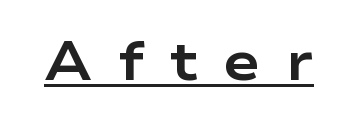
Q: Is the text bold? A: Yes.
Q: Is the text italic (slanted)? A: No, it is upright.
Q: Is the typeface a serif or a sans-serif typeface? A: Sans-serif.
Q: Is the text underlined? A: Yes.
Q: Is the spacing between letters normal or unusually wide? A: Unusually wide.
Q: Width (condensed, normal, or wide)? A: Wide.
Q: Stroke contrast? A: Low.
Q: x-height? A: Medium.
Q: Monospaced? A: No.
